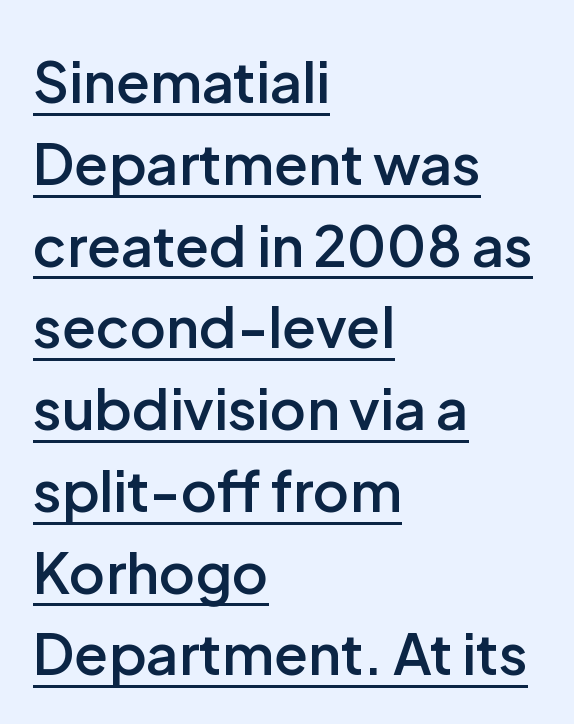
{"serif": "no", "italic": "no", "bold": "semi", "weight": "semibold", "width": "normal", "stroke_contrast": "low", "x_height": "medium", "monospaced": "no", "underline": "yes", "align": "left", "line_spacing": "normal", "line_spacing_ratio": 1.46, "letter_spacing": "normal", "letter_spacing_em": 0.0, "glyph_px": 56}
